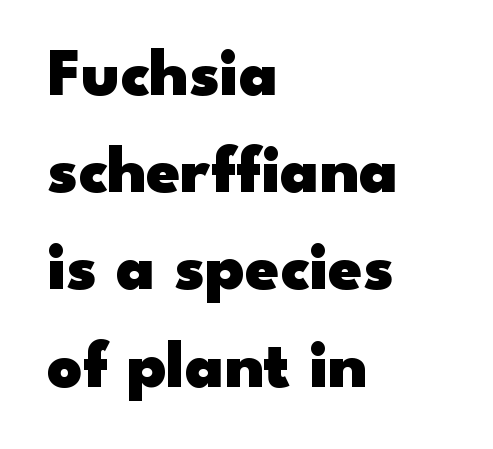
The image shows 68 px heavy, wide sans-serif type, upright; set left-aligned, normal line spacing (1.43x), normal letter spacing, not underlined; low stroke contrast and a small x-height.
